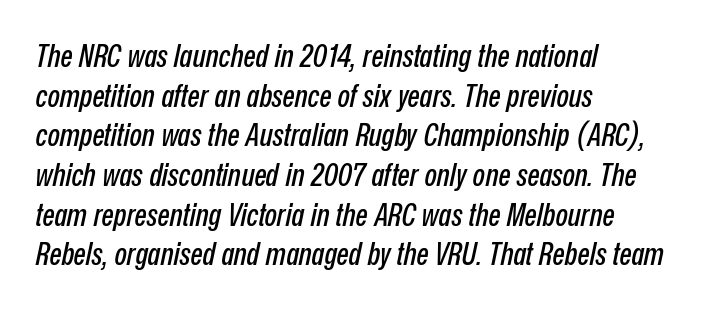
The string is rendered with underlining switched off. Does the copy run flush right? No — it runs flush left. The horizontal fit of the characters is conventional and even. In terms of posture, this sample is oblique. These lines are rendered in a variable-pitch font.
